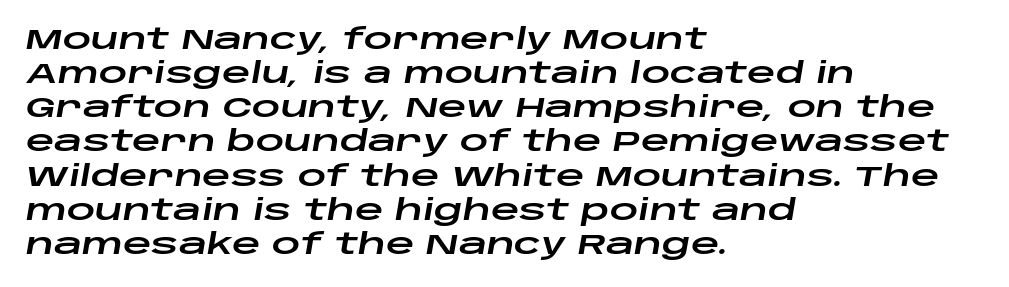
{"italic": "yes", "lean": "right", "slant_degrees": 10, "width": "wide", "stroke_contrast": "low", "x_height": "large", "monospaced": "no", "underline": "no", "align": "left", "line_spacing_ratio": 1.22, "letter_spacing": "normal", "letter_spacing_em": 0.0, "glyph_px": 28}
